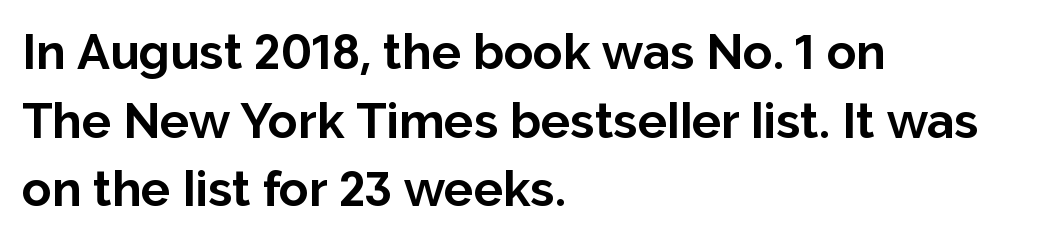
The image shows 49 px bold sans-serif type, upright; set left-aligned, normal line spacing (1.4x), normal letter spacing, not underlined; low stroke contrast and a medium x-height.
